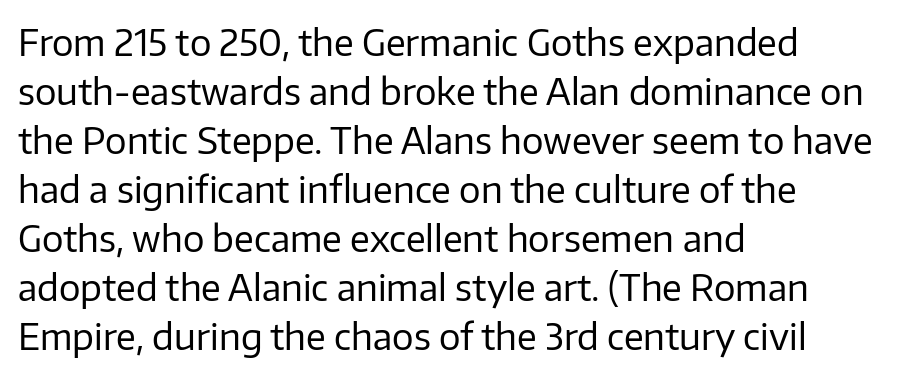
The image shows 36 px regular-weight sans-serif type, upright; set left-aligned, normal line spacing (1.36x), normal letter spacing, not underlined; low stroke contrast and a medium x-height.
